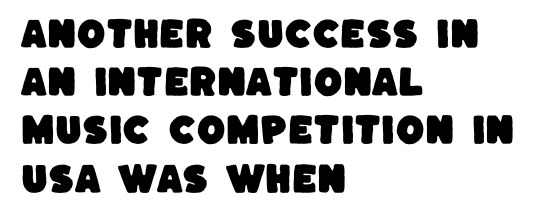
Where is the straight margin? On the left. How are the letters spaced? Ordinarily, with no added tracking. The passage shown is typeset with a sans-serif family. Lines of text with bare space underneath.
